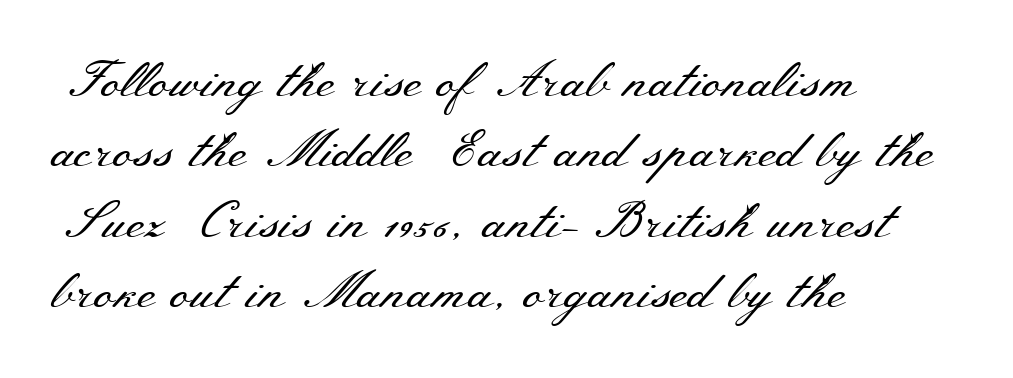
Students, note that the glyphs here touch the page at normal intervals. Nobody drew a line under any word here. Stem width sits at or under what a default text font uses. The rows are spaced the way most documents space them.
